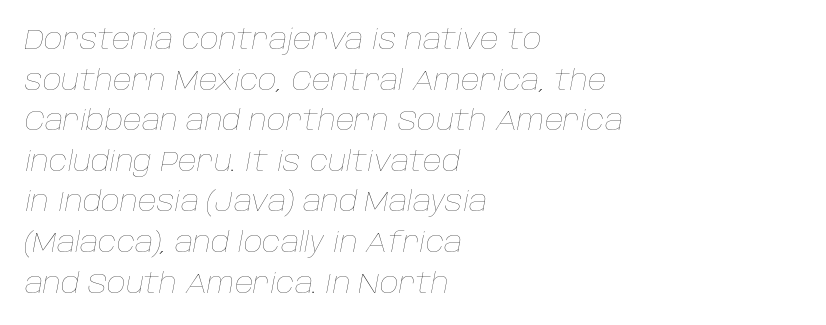
{"italic": "yes", "lean": "right", "slant_degrees": 10, "bold": "no", "weight": "thin", "width": "normal", "stroke_contrast": "low", "x_height": "large", "monospaced": "no", "underline": "no", "align": "left", "line_spacing": "normal", "line_spacing_ratio": 1.4, "letter_spacing": "normal", "letter_spacing_em": 0.0, "glyph_px": 29}
